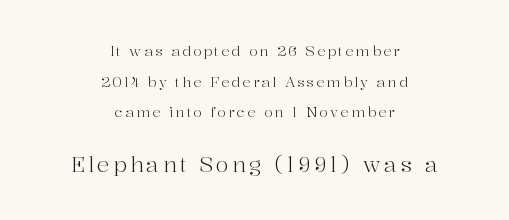
{"italic": "no", "bold": "no", "underline": "no", "align": "center", "line_spacing": "loose", "line_spacing_ratio": 2.19, "larger_block": "second", "size_ratio": 1.5, "glyph_px": 21}
